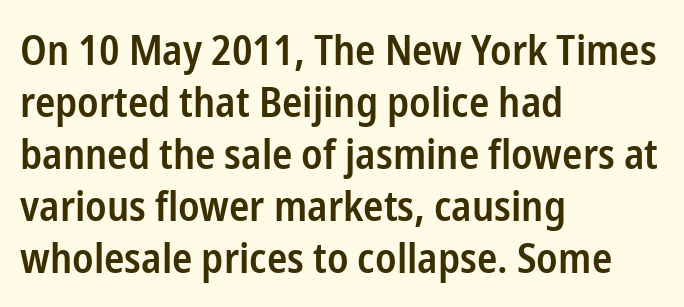
The image shows 42 px semibold, condensed sans-serif type, upright; set left-aligned, line spacing 1.24x, normal letter spacing, not underlined; low stroke contrast and a medium x-height.
